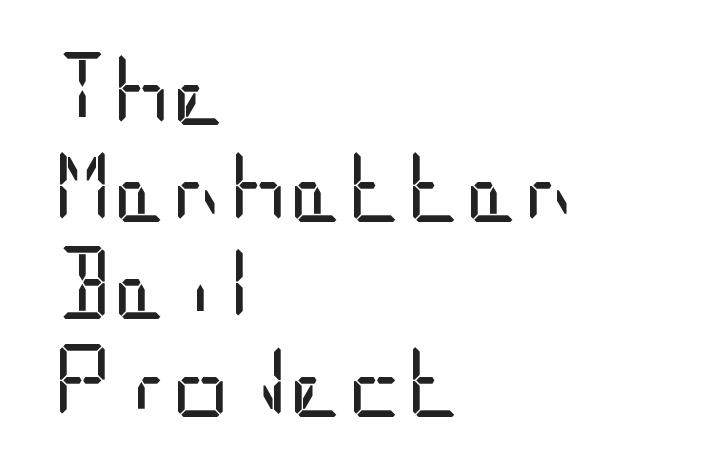
The image shows 72 px regular-weight, condensed sans-serif type, upright; set left-aligned, normal line spacing (1.35x), normal letter spacing, not underlined; low stroke contrast and a large x-height.
